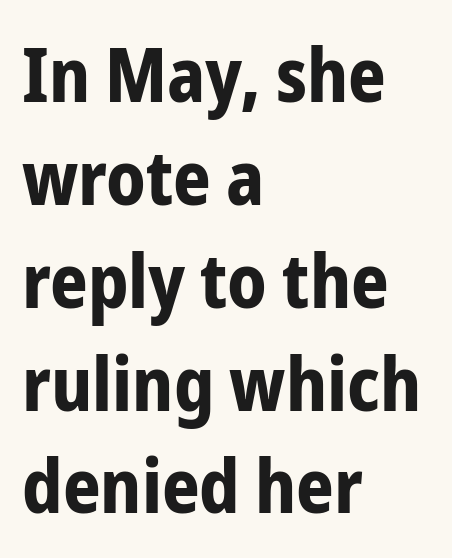
What weight is shown? A full bold with thick strokes. Line beginnings align vertically; line endings do not. Regarding serifs, this sample does without them. Here the designer chose a conventional face with non-uniform glyph widths. Does the lettering tilt? It doesn't — this is upright. Type without underlining.
